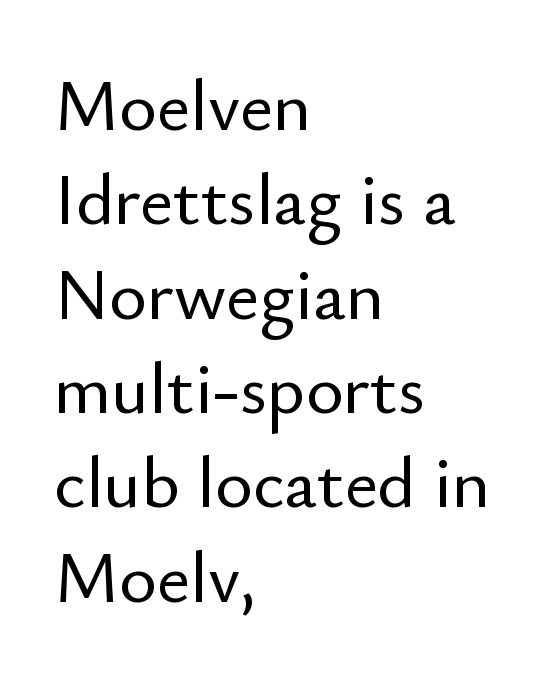
The image shows 72 px sans-serif type, upright; set left-aligned, normal line spacing (1.31x), normal letter spacing, not underlined; low stroke contrast and a small x-height.
